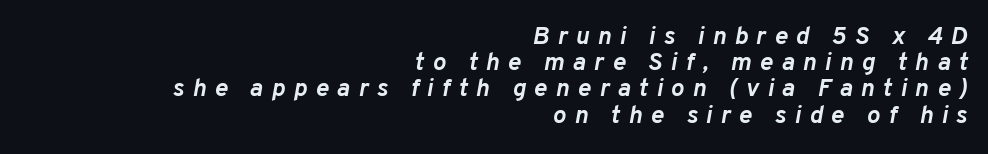
In terms of posture, this sample is oblique. What's the leading like? Squeezed, with rows nearly overlapping. The baseline area is clear. One-word summary of the alignment: right.
